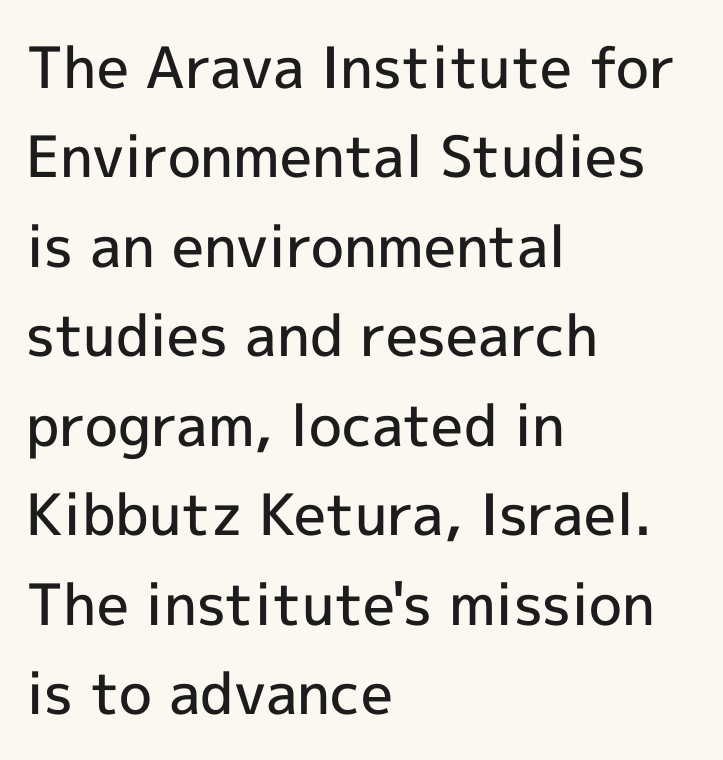
The image shows 57 px semibold sans-serif type, upright; set left-aligned, normal line spacing (1.57x), normal letter spacing, not underlined; a medium x-height.
